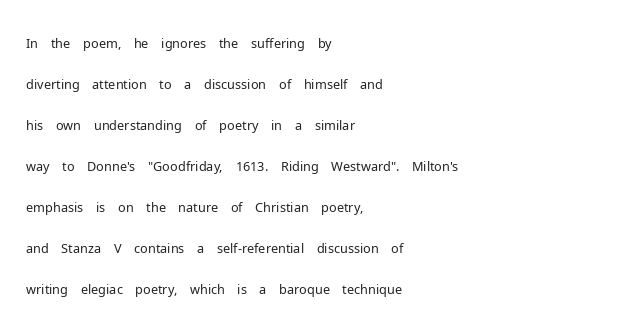
The words here are not underlined. Unbolded letterforms with no extra heft. Quick note: interline space is typical. These lines stack with their left ends in a neat column. Ordinary non-slanted type is in use. Here the glyphs are tracked normally, forming tight word shapes.
